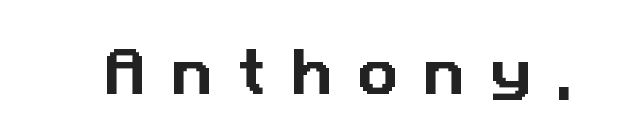
The image shows 51 px sans-serif type; set unusually wide letter spacing (+0.49 em), not underlined; low stroke contrast and a medium x-height.
